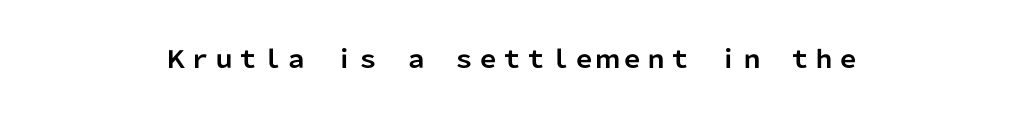
The image shows 24 px bold type, upright; set centered, normal letter spacing, not underlined.
